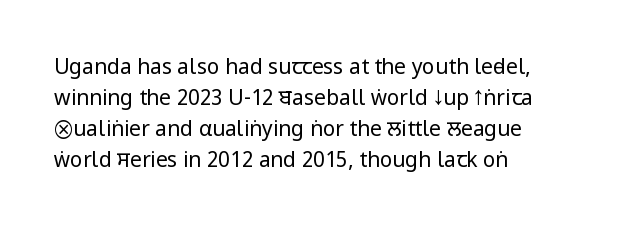
Q: Is the text bold? A: No.
Q: Is the text italic (slanted)? A: No, it is upright.
Q: Is the text underlined? A: No.
Q: How is the paragraph aligned? A: Left-aligned.
Q: Is the spacing between letters normal or unusually wide? A: Normal.
Q: Is the spacing between lines tight, normal or loose? A: Normal.
